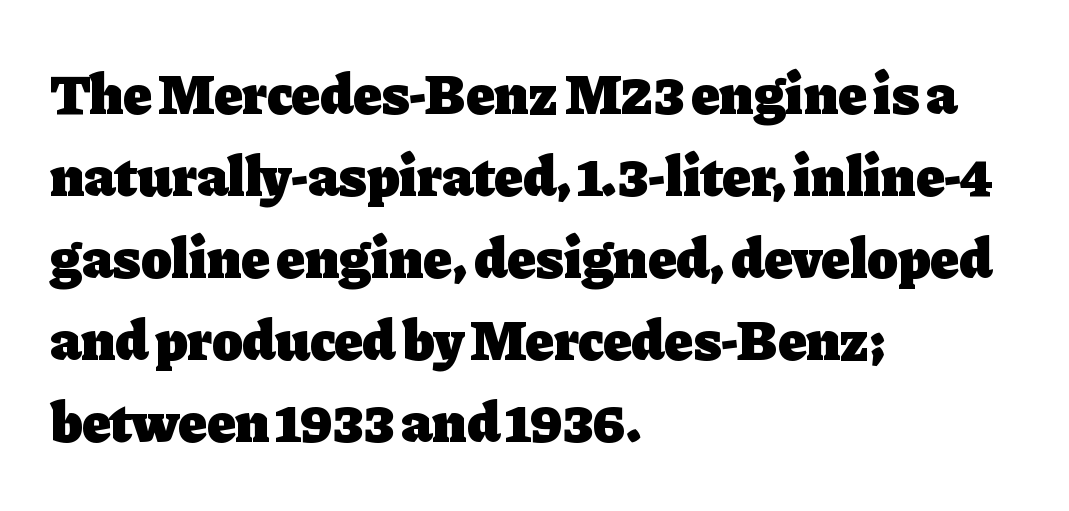
Is the type bold? Yes — the strokes are clearly thick and heavy. Nobody drew a line under any word here. Every stem runs plumb, perpendicular to the baseline. Left-aligned paragraph, ragged on the right.
